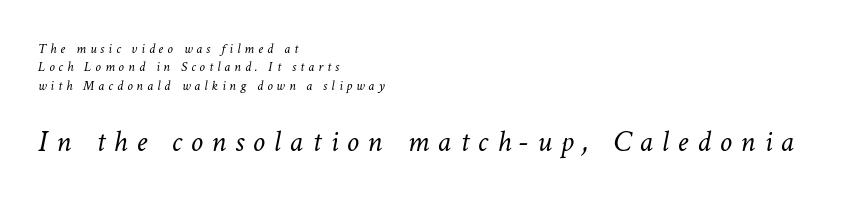
{"italic": "yes", "lean": "right", "slant_degrees": 11, "bold": "no", "weight": "light", "width": "normal", "stroke_contrast": "low", "x_height": "medium", "monospaced": "no", "underline": "no", "align": "left", "line_spacing": "normal", "line_spacing_ratio": 1.32, "letter_spacing": "wide", "letter_spacing_em": 0.28, "larger_block": "second", "size_ratio": 2.21, "glyph_px": 31}
